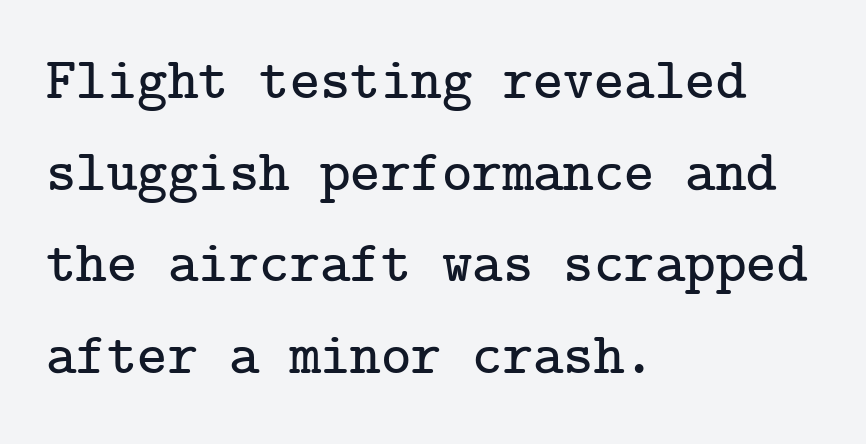
Default kerning and tracking; the words read as compact shapes. The words here are not underlined. A typesetter would mark this as roman, not italic. The text was rendered using a seriffed face with decorative stroke endings. How would I describe the line gaps? Plain and ordinary.
